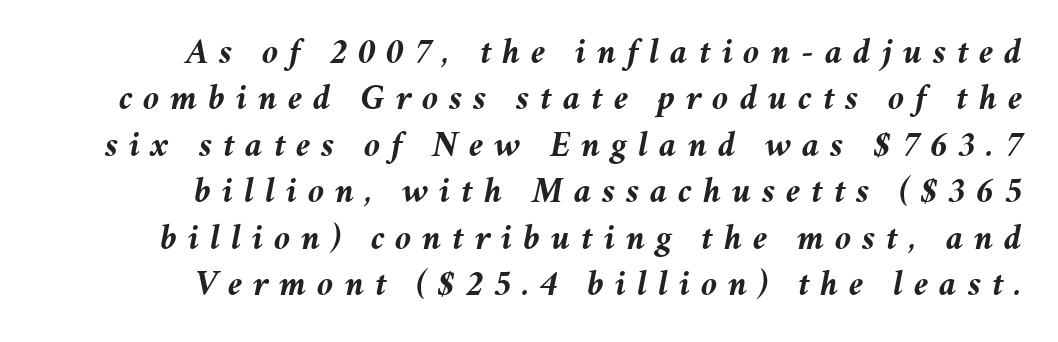
Looking at the ascenders, they clearly lean. The letters are spread apart with noticeably loose tracking. The gap between lines stays unmarked. The typesetter chose a ragged-left arrangement here. Evenly set lines give the paragraph a standard silhouette. This sample has the flowing, uneven cadence of proportional lettering.
